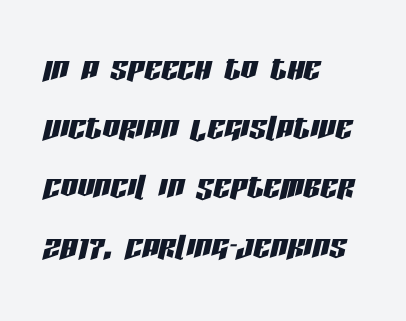
Q: Is the text italic (slanted)? A: Yes, it leans right by about 13 degrees.
Q: Is the text underlined? A: No.
Q: How is the paragraph aligned? A: Left-aligned.
Q: Is the spacing between letters normal or unusually wide? A: Normal.
Q: Is the spacing between lines tight, normal or loose? A: Normal.
Q: Width (condensed, normal, or wide)? A: Condensed.
Q: Stroke contrast? A: Low.
Q: x-height? A: Large.
Q: Monospaced? A: No.
